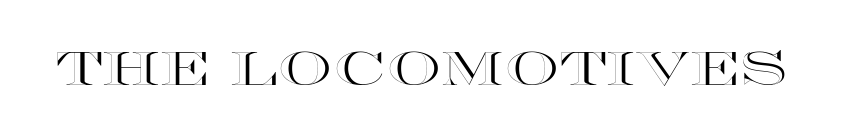
{"italic": "no", "width": "wide", "x_height": "large", "monospaced": "no", "underline": "no", "letter_spacing": "normal", "letter_spacing_em": 0.0, "glyph_px": 48}
